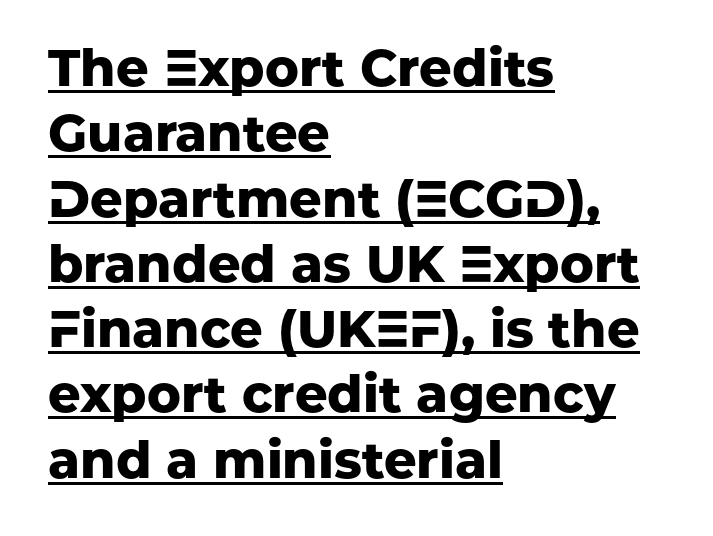
Q: Is the text bold? A: Yes.
Q: Is the text italic (slanted)? A: No, it is upright.
Q: Is the typeface a serif or a sans-serif typeface? A: Sans-serif.
Q: Is the text underlined? A: Yes.
Q: How is the paragraph aligned? A: Left-aligned.
Q: Is the spacing between letters normal or unusually wide? A: Normal.
Q: Is the spacing between lines tight, normal or loose? A: Normal.
Q: Width (condensed, normal, or wide)? A: Normal.
Q: Stroke contrast? A: Low.
Q: x-height? A: Medium.
Q: Monospaced? A: No.
